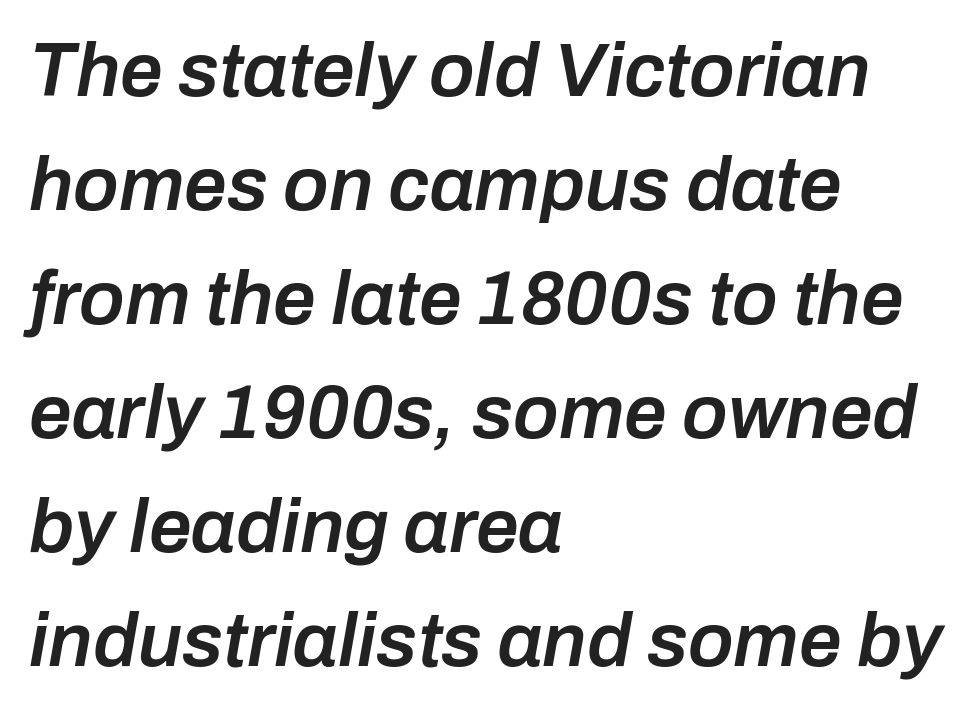
The image shows 76 px semibold type, italic (leaning right); set left-aligned, normal line spacing (1.5x), normal letter spacing, not underlined; low stroke contrast and a medium x-height.
